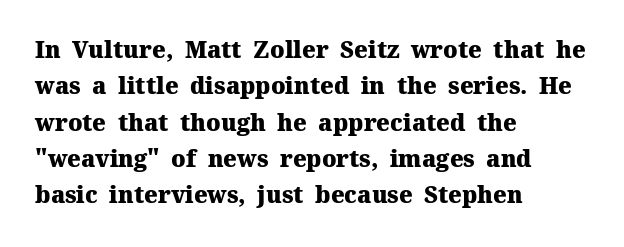
The text block is weighted toward the left margin, trailing off unevenly rightward. These lines carry a lot of weight — the face is fully bold. The letters stand upright; this is a roman face. Each row of text sits above clean, open space. This rendering leaves character spacing at its baseline value.
